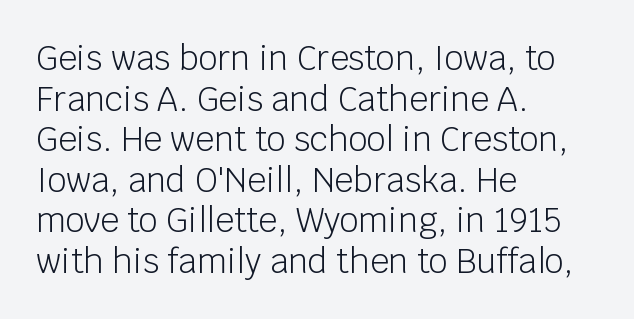
Q: Is the text bold? A: No.
Q: Is the text italic (slanted)? A: No, it is upright.
Q: Is the typeface a serif or a sans-serif typeface? A: Sans-serif.
Q: Is the text underlined? A: No.
Q: How is the paragraph aligned? A: Left-aligned.
Q: Is the spacing between letters normal or unusually wide? A: Normal.
Q: Width (condensed, normal, or wide)? A: Normal.
Q: Stroke contrast? A: Low.
Q: x-height? A: Large.
Q: Monospaced? A: No.
